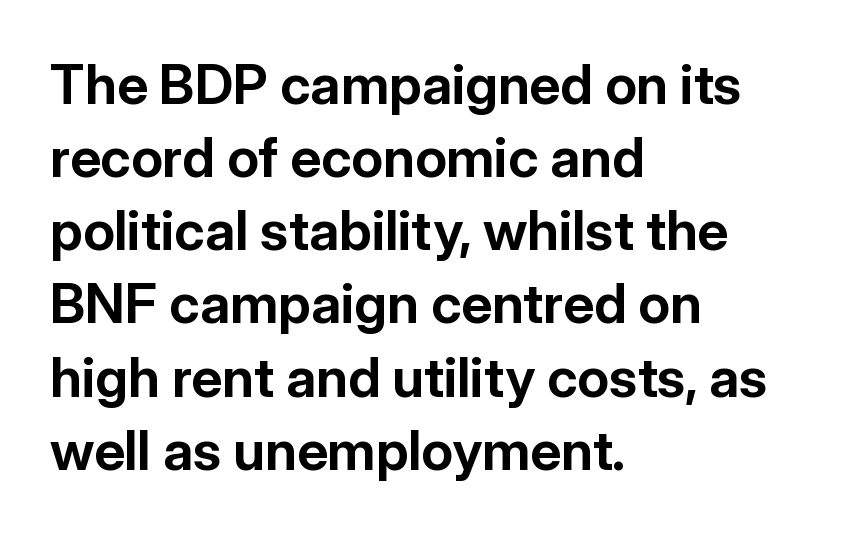
The image shows 55 px bold sans-serif type, upright; set left-aligned, normal line spacing (1.33x), normal letter spacing, not underlined; low stroke contrast and a medium x-height.
